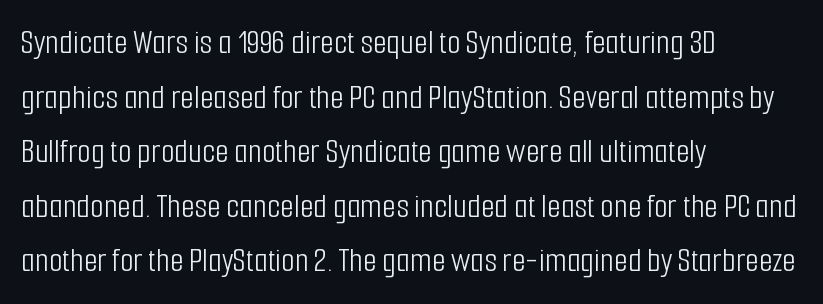
Q: Is the text bold? A: No.
Q: Is the text italic (slanted)? A: No, it is upright.
Q: Is the typeface a serif or a sans-serif typeface? A: Sans-serif.
Q: Is the text underlined? A: No.
Q: How is the paragraph aligned? A: Left-aligned.
Q: Is the spacing between letters normal or unusually wide? A: Normal.
Q: Is the spacing between lines tight, normal or loose? A: Normal.
Q: Width (condensed, normal, or wide)? A: Condensed.
Q: Stroke contrast? A: Low.
Q: x-height? A: Medium.
Q: Monospaced? A: No.
